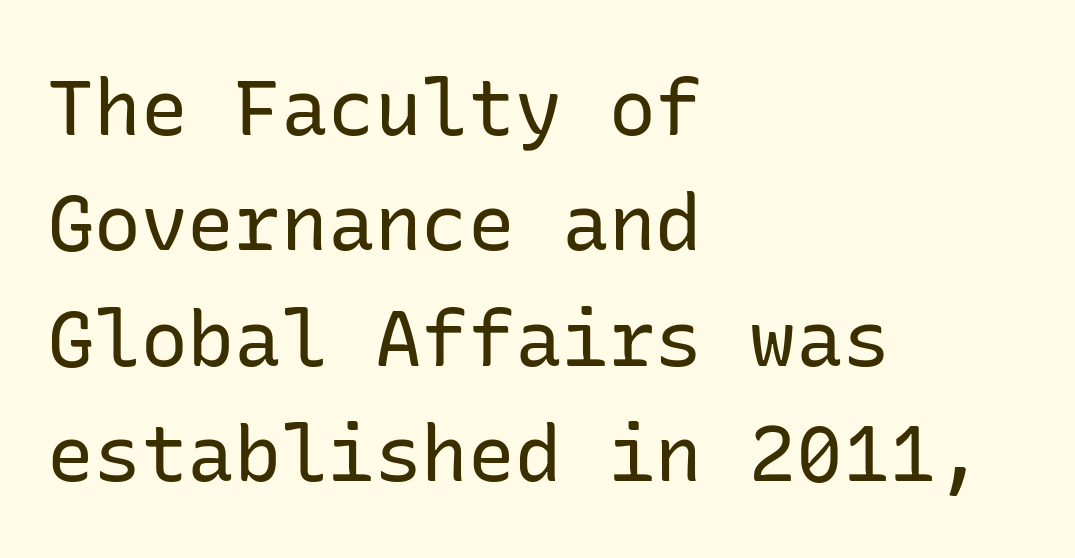
The image shows 78 px regular-weight sans-serif type, upright; set left-aligned, normal line spacing (1.48x), normal letter spacing, not underlined; low stroke contrast and a medium x-height.
